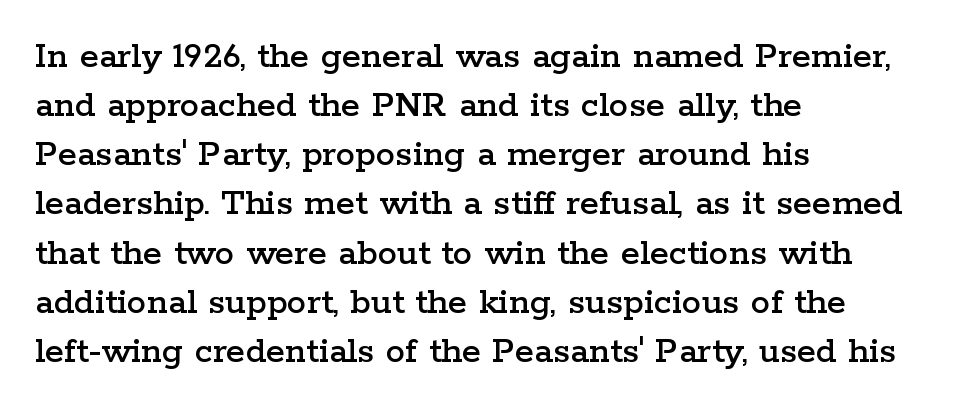
{"serif": "yes", "italic": "no", "width": "wide", "stroke_contrast": "low", "x_height": "medium", "monospaced": "no", "underline": "no", "align": "left", "line_spacing": "normal", "line_spacing_ratio": 1.26, "letter_spacing": "normal", "letter_spacing_em": 0.0, "glyph_px": 39}
